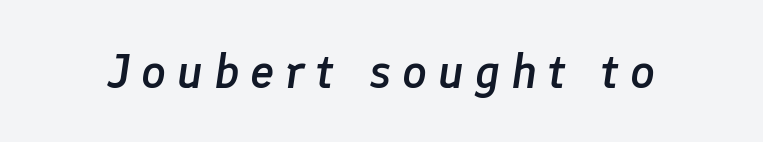
The image shows 49 px semibold type, italic (leaning right); set unusually wide letter spacing (+0.22 em), not underlined; low stroke contrast and a medium x-height.
